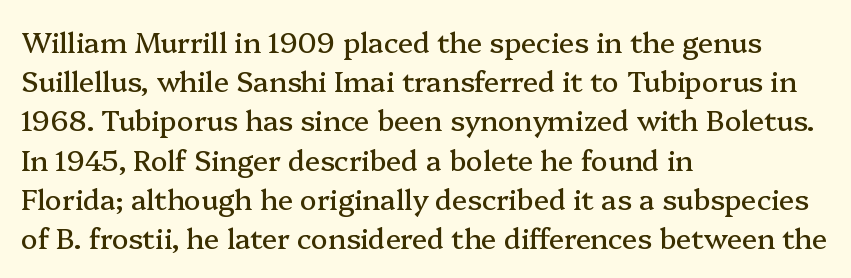
{"serif": "yes", "italic": "no", "width": "normal", "stroke_contrast": "medium", "x_height": "medium", "monospaced": "no", "underline": "no", "align": "left", "line_spacing": "normal", "line_spacing_ratio": 1.4, "letter_spacing": "normal", "letter_spacing_em": 0.0, "glyph_px": 28}
